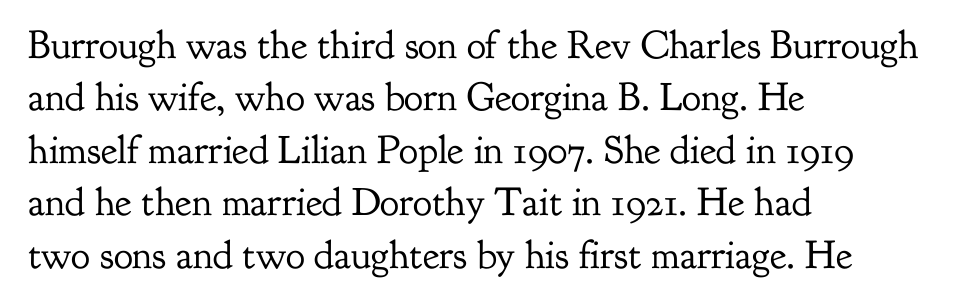
{"serif": "yes", "italic": "no", "bold": "no", "weight": "regular", "width": "normal", "stroke_contrast": "low", "x_height": "small", "monospaced": "no", "underline": "no", "align": "left", "line_spacing": "normal", "line_spacing_ratio": 1.31, "letter_spacing": "normal", "letter_spacing_em": 0.0, "glyph_px": 40}
